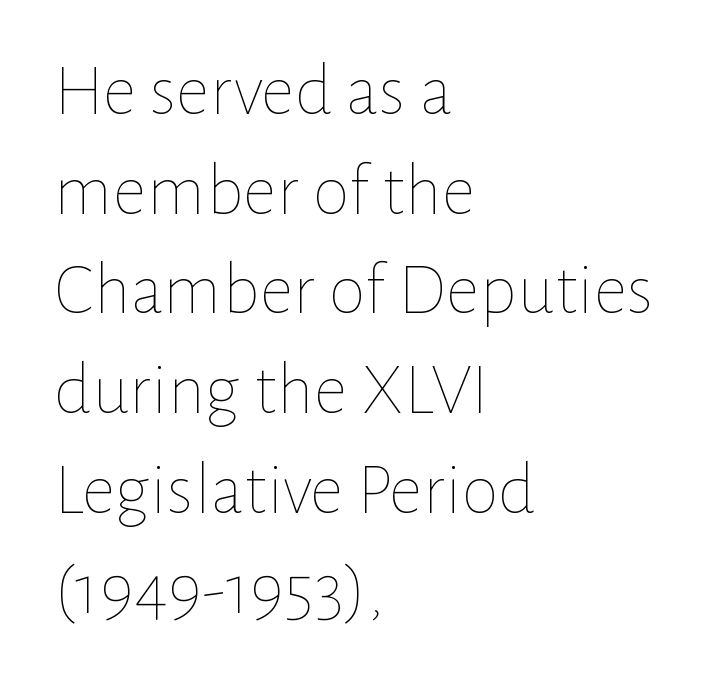
The face looks like a standard text weight, possibly lighter. The lines in this sample share a left origin and differ only in where they stop. You could call the tracking neutral — neither tight nor loose. Note the varied advance widths — an 'i' is clearly narrower than an 'm'. Style check: upright. What's the leading like? Ordinary, nothing unusual.
